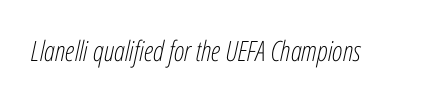
The type is set solid horizontally, with unmodified tracking. This sample has the flowing, uneven cadence of proportional lettering. An italicized treatment has been applied to the whole sample. A clean baseline with only descenders dipping below it.
